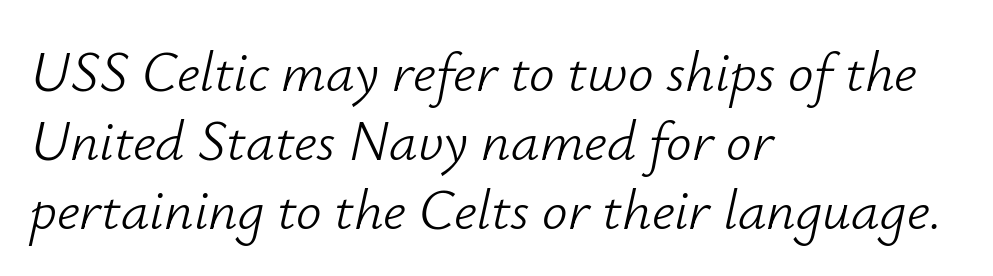
Q: Is the text bold? A: No.
Q: Is the text italic (slanted)? A: Yes, it leans right by about 12 degrees.
Q: Is the text underlined? A: No.
Q: How is the paragraph aligned? A: Left-aligned.
Q: Is the spacing between letters normal or unusually wide? A: Normal.
Q: Width (condensed, normal, or wide)? A: Normal.
Q: Stroke contrast? A: Low.
Q: x-height? A: Small.
Q: Monospaced? A: No.
